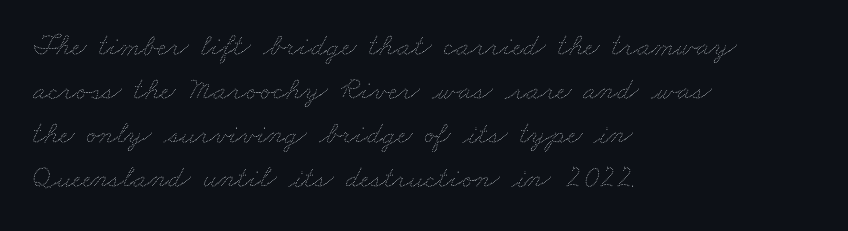
The image shows 31 px thin, wide type; set left-aligned, normal line spacing (1.42x), normal letter spacing, not underlined; medium stroke contrast and a small x-height.
